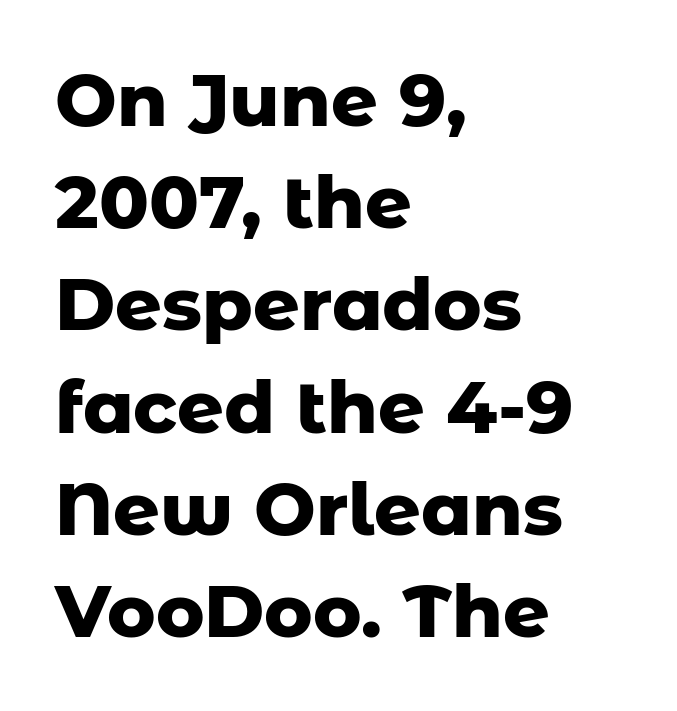
Do the characters align in a grid? No, the font is proportional. Letterform terminals end flat and unadorned throughout the passage. Caption: multi-line text, flush left, ragged right. Heavy-handed strokes throughout: this text is bold.
